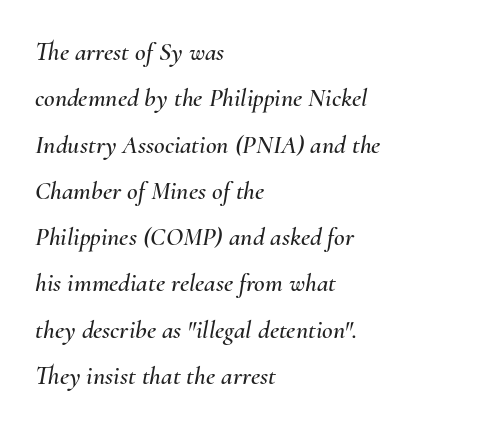
The image shows 26 px text type, italic (leaning right); set left-aligned, line spacing 1.78x, normal letter spacing, not underlined.
